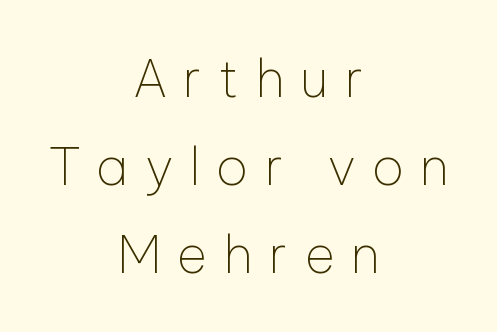
The image shows 52 px thin sans-serif type, upright; set centered, normal line spacing (1.69x), unusually wide letter spacing (+0.31 em), not underlined; low stroke contrast and a medium x-height.
